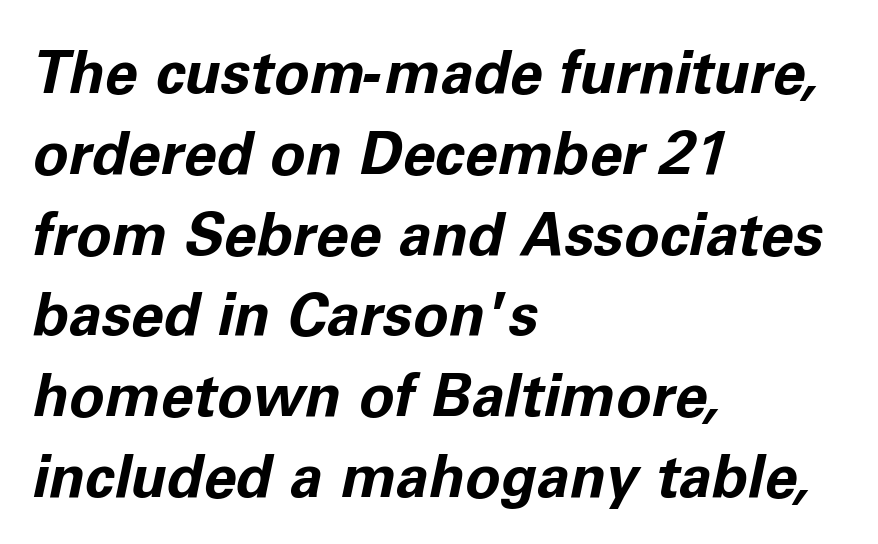
Q: Is the text bold? A: Yes.
Q: Is the text italic (slanted)? A: Yes, it leans right by about 11 degrees.
Q: Is the text underlined? A: No.
Q: How is the paragraph aligned? A: Left-aligned.
Q: Is the spacing between letters normal or unusually wide? A: Normal.
Q: Is the spacing between lines tight, normal or loose? A: Normal.
Q: Width (condensed, normal, or wide)? A: Normal.
Q: Stroke contrast? A: Low.
Q: x-height? A: Medium.
Q: Monospaced? A: No.
